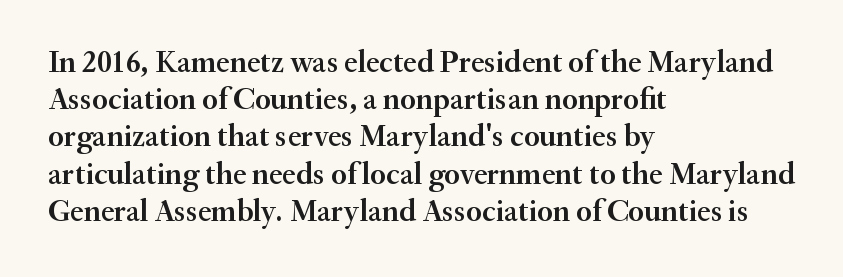
{"serif": "yes", "italic": "no", "bold": "semi", "weight": "semibold", "width": "normal", "stroke_contrast": "medium", "x_height": "small", "monospaced": "no", "underline": "no", "align": "left", "line_spacing_ratio": 1.2, "letter_spacing": "normal", "letter_spacing_em": 0.0, "glyph_px": 31}
